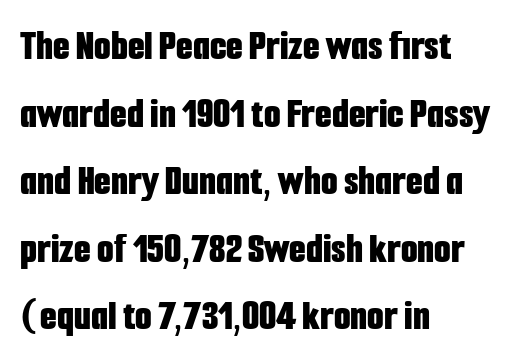
{"serif": "no", "italic": "no", "bold": "yes", "weight": "bold", "width": "condensed", "stroke_contrast": "low", "x_height": "medium", "monospaced": "no", "underline": "no", "align": "left", "line_spacing": "normal", "line_spacing_ratio": 1.57, "letter_spacing": "normal", "letter_spacing_em": 0.0, "glyph_px": 43}
